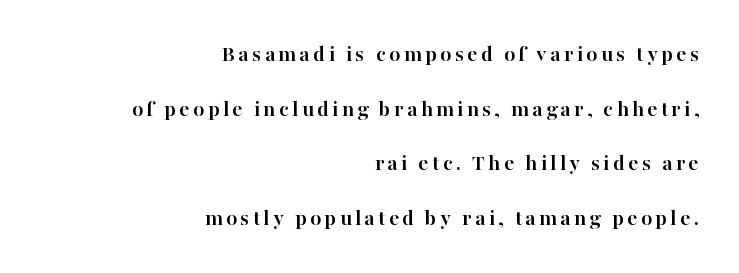
The image shows 23 px bold type, upright; set right-aligned, loose line spacing (2.37x), not underlined.
